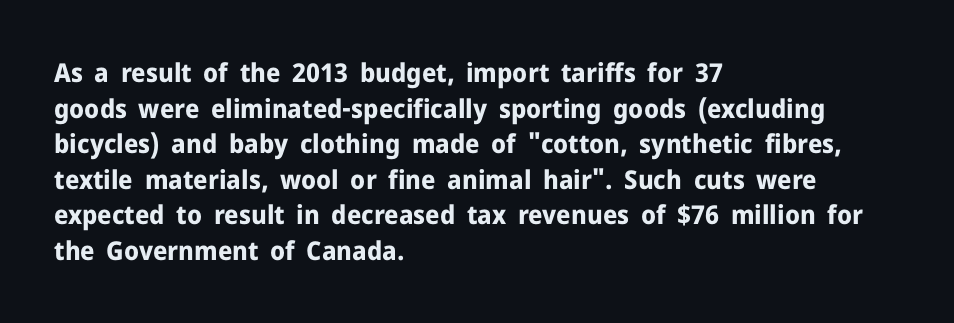
{"italic": "no", "bold": "yes", "underline": "no", "align": "left", "line_spacing": "normal", "line_spacing_ratio": 1.37, "letter_spacing": "normal", "letter_spacing_em": 0.0, "glyph_px": 26}
